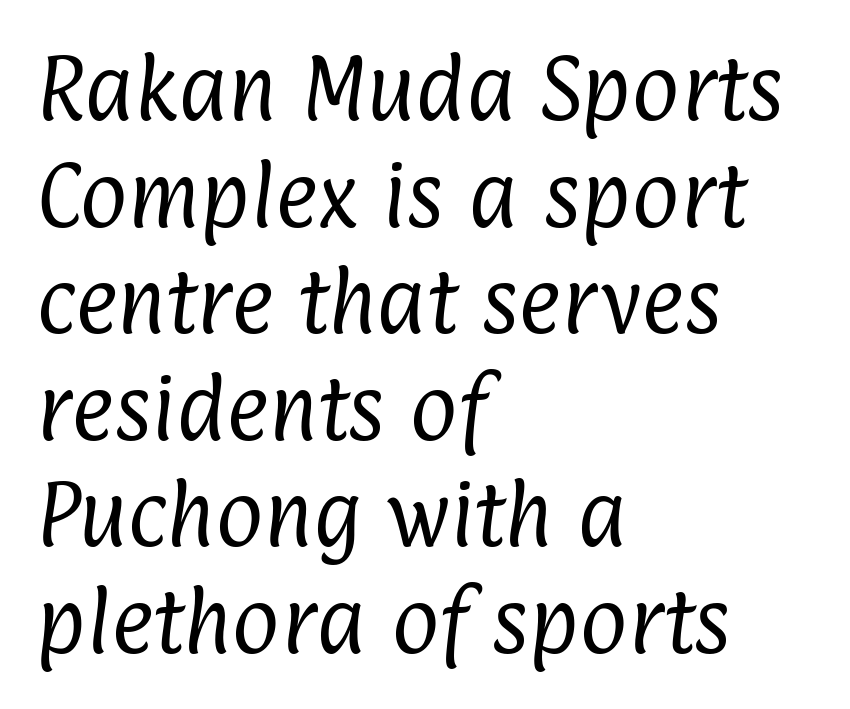
{"serif": "no", "bold": "no", "weight": "regular", "width": "condensed", "stroke_contrast": "low", "x_height": "medium", "monospaced": "no", "underline": "no", "align": "left", "line_spacing": "normal", "line_spacing_ratio": 1.46, "letter_spacing": "normal", "letter_spacing_em": 0.0, "glyph_px": 73}
